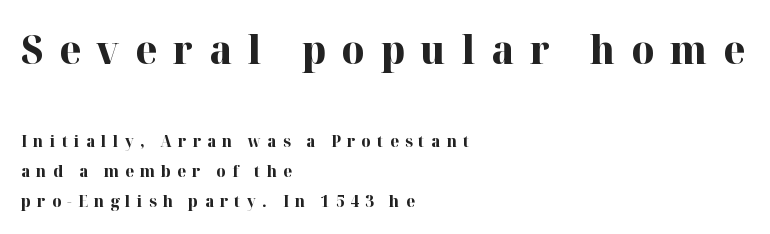
{"serif": "yes", "italic": "no", "bold": "yes", "weight": "bold", "width": "normal", "stroke_contrast": "high", "x_height": "medium", "monospaced": "no", "underline": "no", "align": "left", "line_spacing_ratio": 1.89, "letter_spacing": "wide", "letter_spacing_em": 0.39, "larger_block": "first", "size_ratio": 2.5, "glyph_px": 40}
